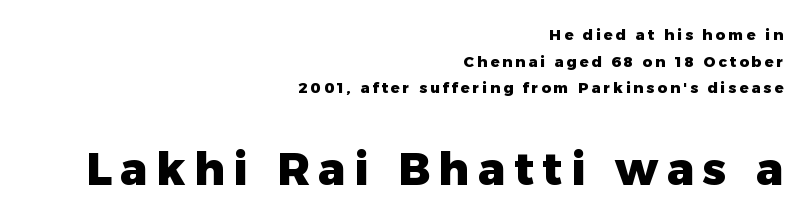
The image shows 45 px heavy sans-serif type, upright; set right-aligned, line spacing 1.78x, not underlined; the second (bottom) block is 3.0x larger; low stroke contrast and a medium x-height.
